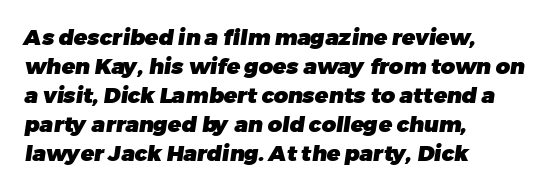
{"bold": "yes", "underline": "no", "align": "left", "line_spacing": "normal", "line_spacing_ratio": 1.32, "letter_spacing": "normal", "letter_spacing_em": 0.0, "glyph_px": 22}
